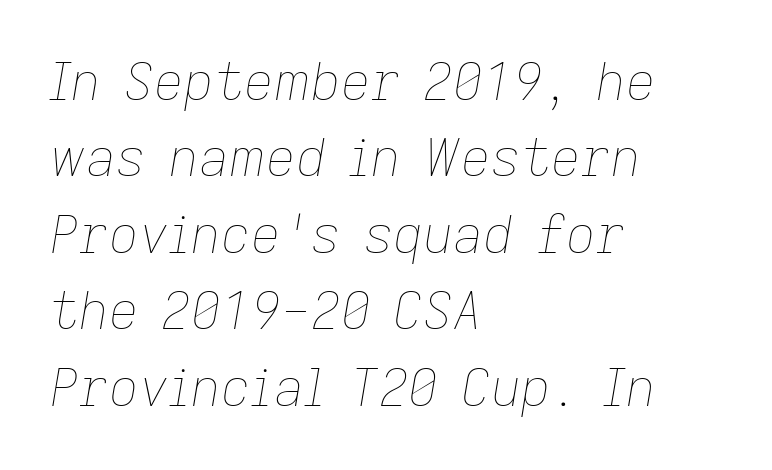
{"italic": "yes", "lean": "right", "slant_degrees": 9, "bold": "no", "weight": "thin", "width": "normal", "stroke_contrast": "low", "x_height": "medium", "monospaced": "no", "underline": "no", "align": "left", "line_spacing": "normal", "line_spacing_ratio": 1.47, "letter_spacing": "normal", "letter_spacing_em": 0.0, "glyph_px": 52}
